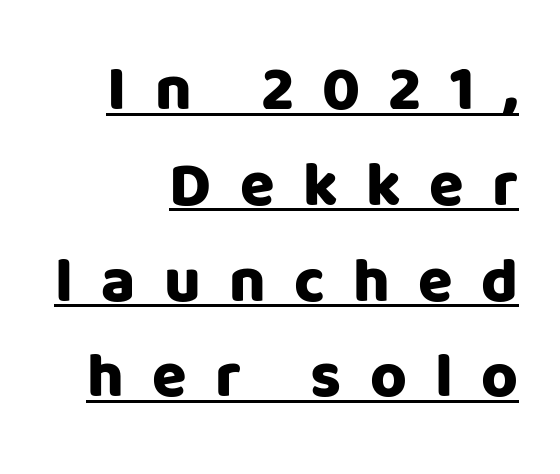
Q: Is the text bold? A: Yes.
Q: Is the text italic (slanted)? A: No, it is upright.
Q: Is the typeface a serif or a sans-serif typeface? A: Sans-serif.
Q: Is the text underlined? A: Yes.
Q: How is the paragraph aligned? A: Right-aligned.
Q: Is the spacing between letters normal or unusually wide? A: Unusually wide.
Q: Is the spacing between lines tight, normal or loose? A: Normal.
Q: Width (condensed, normal, or wide)? A: Normal.
Q: Stroke contrast? A: Low.
Q: x-height? A: Large.
Q: Monospaced? A: No.
